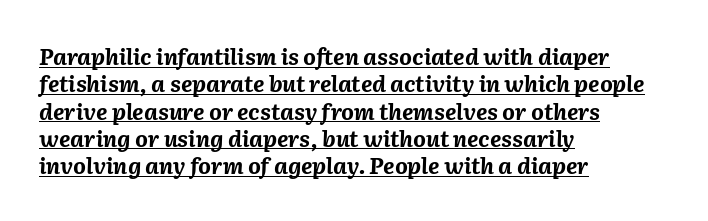
{"italic": "yes", "lean": "right", "slant_degrees": 2, "bold": "yes", "underline": "yes", "align": "left", "line_spacing_ratio": 1.24, "letter_spacing": "normal", "letter_spacing_em": 0.0, "glyph_px": 22}
